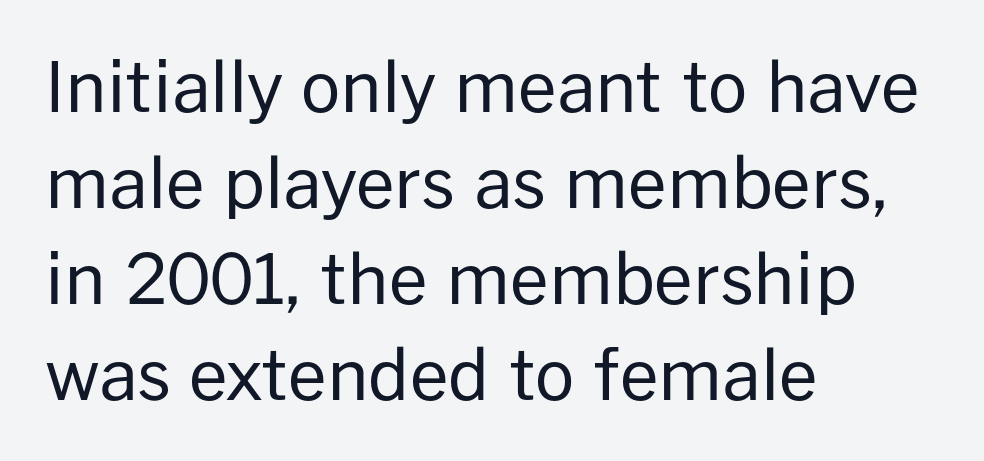
Q: Is the text bold? A: No.
Q: Is the text italic (slanted)? A: No, it is upright.
Q: Is the typeface a serif or a sans-serif typeface? A: Sans-serif.
Q: Is the text underlined? A: No.
Q: How is the paragraph aligned? A: Left-aligned.
Q: Is the spacing between letters normal or unusually wide? A: Normal.
Q: Is the spacing between lines tight, normal or loose? A: Normal.
Q: Width (condensed, normal, or wide)? A: Normal.
Q: Stroke contrast? A: Low.
Q: x-height? A: Medium.
Q: Monospaced? A: No.
